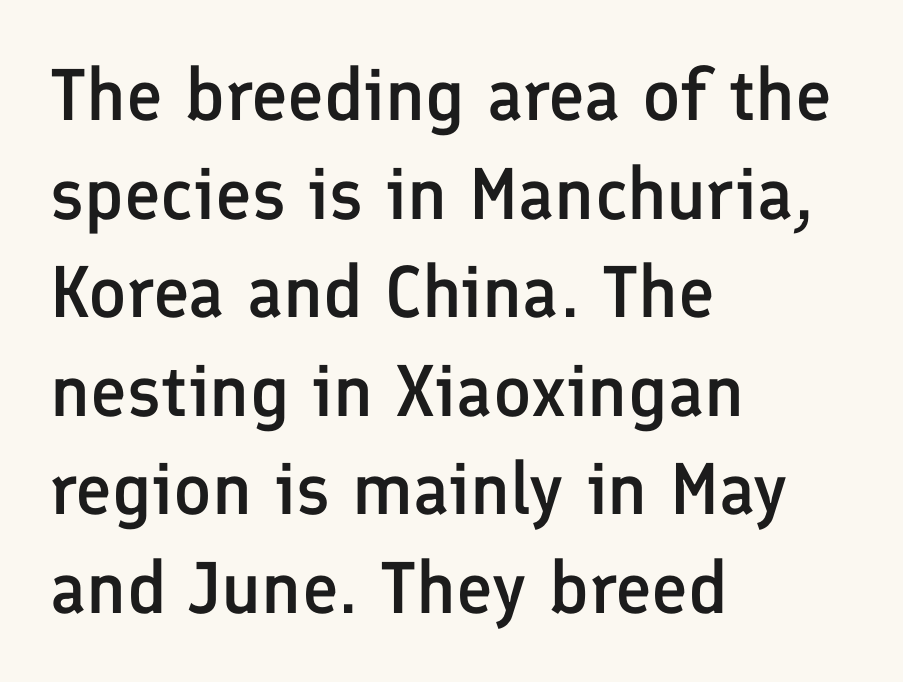
Q: Is the text bold? A: Semi-bold.
Q: Is the text italic (slanted)? A: No, it is upright.
Q: Is the typeface a serif or a sans-serif typeface? A: Sans-serif.
Q: Is the text underlined? A: No.
Q: How is the paragraph aligned? A: Left-aligned.
Q: Is the spacing between letters normal or unusually wide? A: Normal.
Q: Is the spacing between lines tight, normal or loose? A: Normal.
Q: Width (condensed, normal, or wide)? A: Normal.
Q: Stroke contrast? A: Low.
Q: x-height? A: Medium.
Q: Monospaced? A: No.
